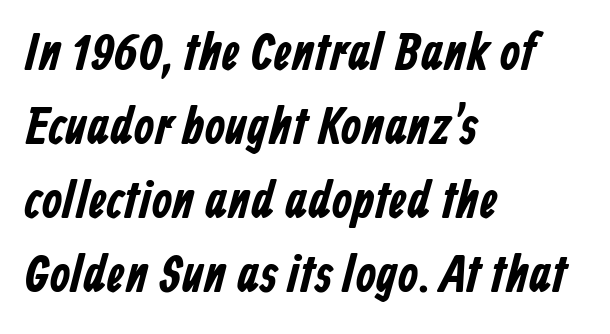
The image shows 52 px condensed sans-serif type; set left-aligned, normal line spacing (1.42x), normal letter spacing, not underlined; low stroke contrast and a medium x-height.
